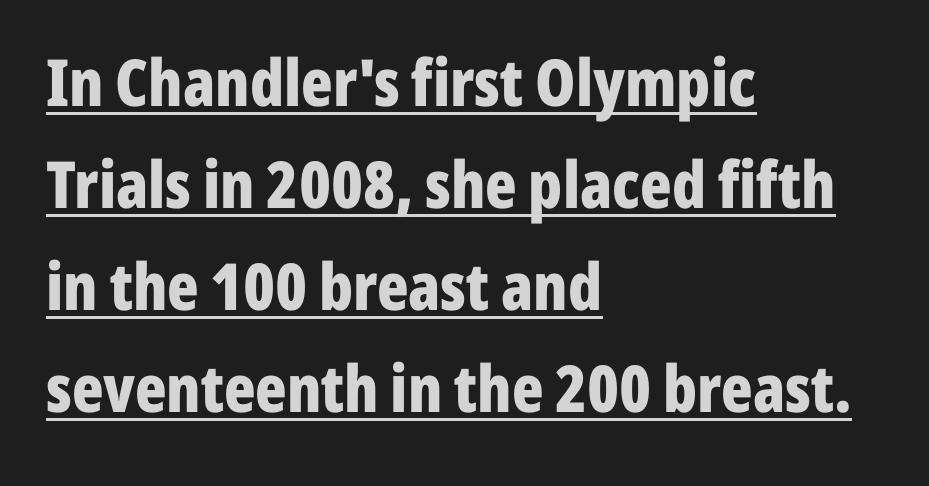
Each new line begins a customary step beneath the previous one. Letter spacing: default. Italic? Not at all — the glyphs are vertical. Stroke terminals: plain, sans-serif. Do the characters align in a grid? No, the font is proportional. Line starts are locked; line ends wander.
